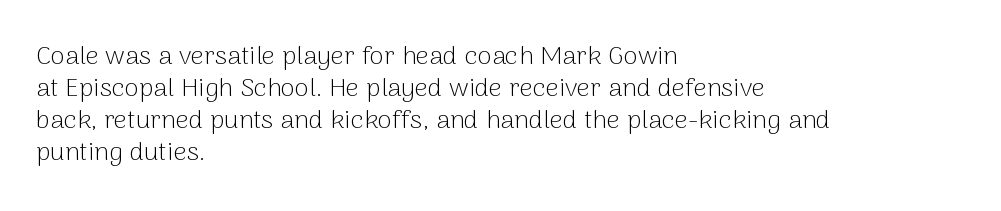
Q: Is the text bold? A: No.
Q: Is the text italic (slanted)? A: No, it is upright.
Q: Is the text underlined? A: No.
Q: How is the paragraph aligned? A: Left-aligned.
Q: Is the spacing between letters normal or unusually wide? A: Normal.
